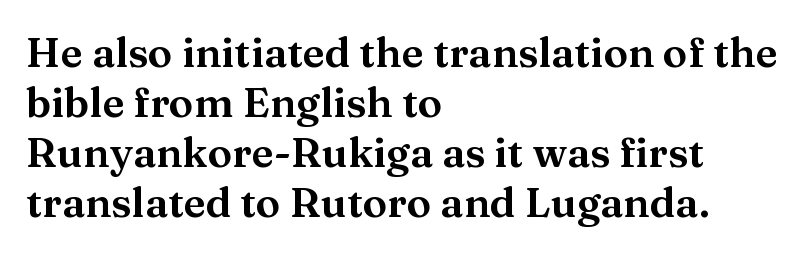
Q: Is the text italic (slanted)? A: No, it is upright.
Q: Is the typeface a serif or a sans-serif typeface? A: Serif.
Q: Is the text underlined? A: No.
Q: How is the paragraph aligned? A: Left-aligned.
Q: Is the spacing between letters normal or unusually wide? A: Normal.
Q: Width (condensed, normal, or wide)? A: Wide.
Q: Stroke contrast? A: Medium.
Q: x-height? A: Medium.
Q: Monospaced? A: No.
